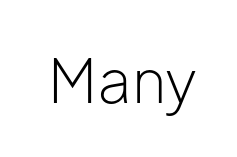
The image shows 60 px light sans-serif type, upright; set normal letter spacing, not underlined; low stroke contrast and a medium x-height.
